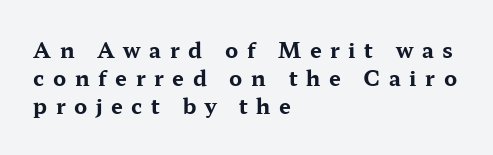
The image shows 21 px bold type, upright; set left-aligned, normal line spacing (1.34x), unusually wide letter spacing (+0.41 em), not underlined.
